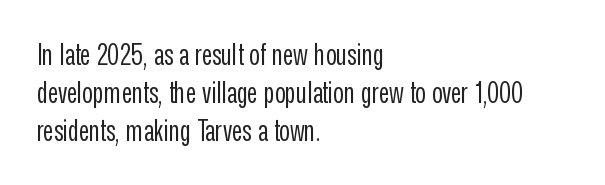
{"serif": "no", "italic": "no", "bold": "no", "weight": "regular", "width": "condensed", "stroke_contrast": "low", "x_height": "medium", "monospaced": "no", "underline": "no", "align": "left", "line_spacing": "normal", "line_spacing_ratio": 1.31, "letter_spacing": "normal", "letter_spacing_em": 0.0, "glyph_px": 29}
